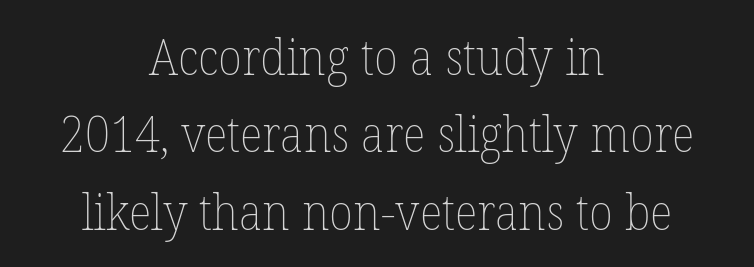
{"italic": "no", "bold": "no", "weight": "thin", "width": "normal", "stroke_contrast": "low", "x_height": "medium", "monospaced": "no", "underline": "no", "align": "center", "line_spacing": "normal", "line_spacing_ratio": 1.58, "letter_spacing": "normal", "letter_spacing_em": 0.0, "glyph_px": 49}
